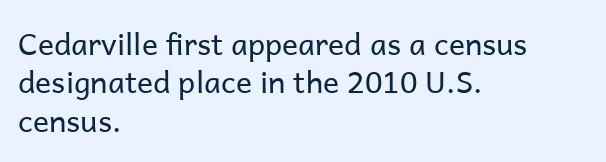
{"serif": "no", "italic": "no", "bold": "no", "weight": "regular", "width": "normal", "stroke_contrast": "low", "x_height": "medium", "monospaced": "no", "underline": "no", "align": "left", "line_spacing": "normal", "line_spacing_ratio": 1.28, "letter_spacing": "normal", "letter_spacing_em": 0.0, "glyph_px": 30}
